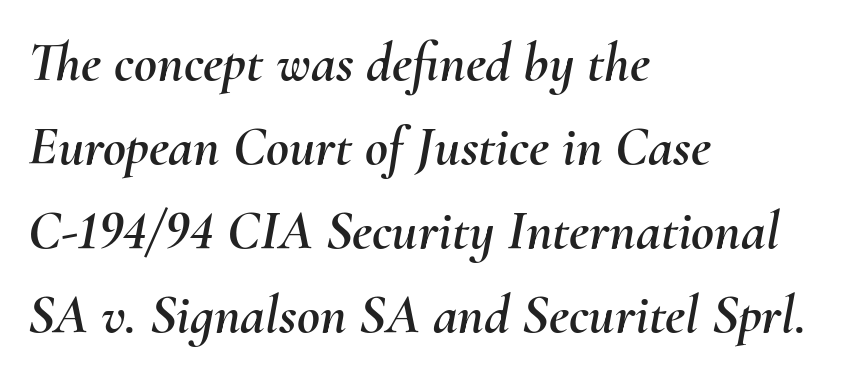
Q: Is the text italic (slanted)? A: Yes, it leans right by about 10 degrees.
Q: Is the text underlined? A: No.
Q: How is the paragraph aligned? A: Left-aligned.
Q: Is the spacing between letters normal or unusually wide? A: Normal.
Q: Is the spacing between lines tight, normal or loose? A: Normal.
Q: Width (condensed, normal, or wide)? A: Normal.
Q: Stroke contrast? A: Medium.
Q: x-height? A: Small.
Q: Monospaced? A: No.
